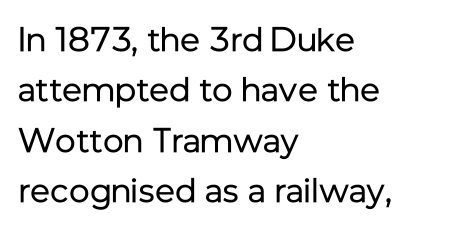
How would I describe the line gaps? Plain and ordinary. The string is rendered with underlining switched off. These lines are set flush left with a ragged right edge. How are the letters spaced? Ordinarily, with no added tracking. The font's upright variant was chosen for this text. The rendering uses natural spacing where letterforms have individual widths.
